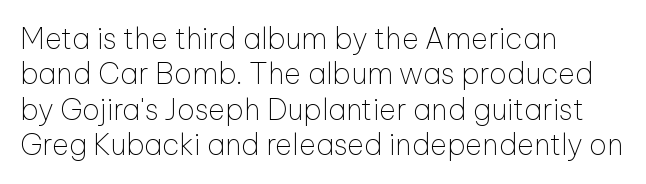
Typographically, this falls in the sans-serif category. The strokes are not fattened; the text isn't bold. The lettering holds an erect, upright posture throughout. The gaps between neighbouring characters are ordinary and unremarkable. Letters rest on an invisible, unmarked baseline. The rag falls on the right side of this text block.
